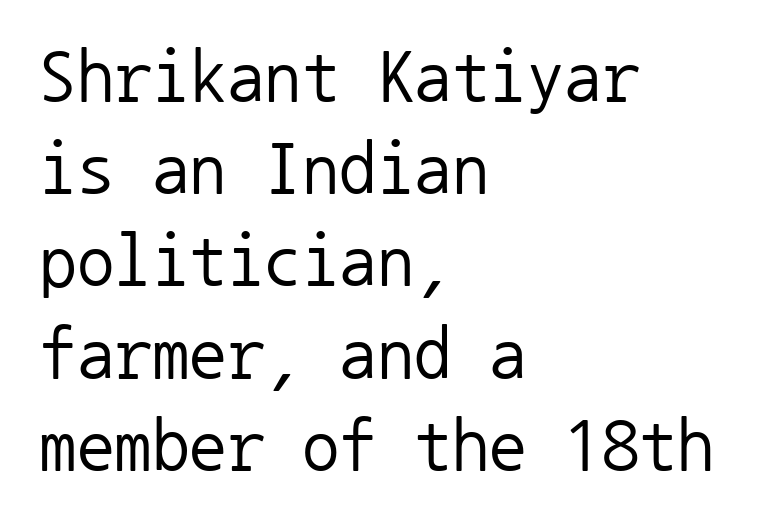
Students, note that the glyphs here touch the page at normal intervals. No chunkiness to these letters — they're not bold. The rendering anchors every line to the left-hand side. The axis of the letterforms is exactly vertical.
